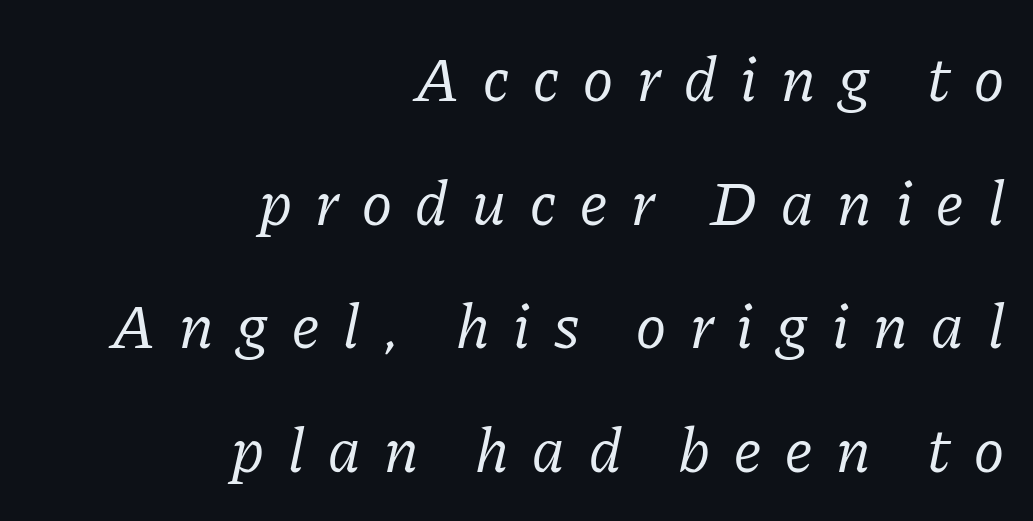
{"serif": "yes", "italic": "yes", "lean": "right", "slant_degrees": 11, "bold": "no", "weight": "regular", "width": "normal", "stroke_contrast": "low", "x_height": "medium", "monospaced": "no", "underline": "no", "align": "right", "line_spacing": "loose", "line_spacing_ratio": 1.93, "letter_spacing": "wide", "letter_spacing_em": 0.37, "glyph_px": 64}
